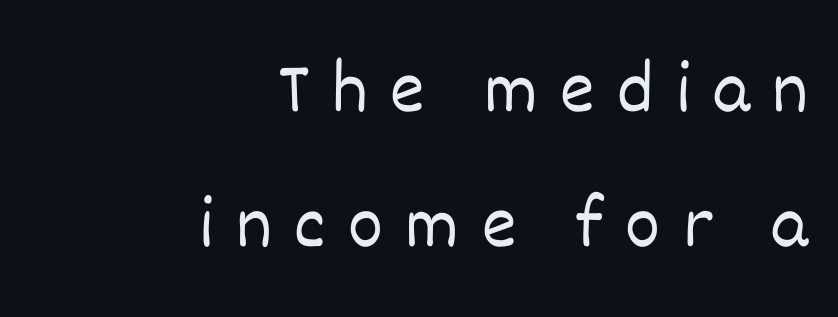
{"italic": "no", "bold": "no", "weight": "light", "width": "normal", "stroke_contrast": "low", "x_height": "large", "monospaced": "no", "underline": "no", "align": "right", "line_spacing_ratio": 1.82, "letter_spacing": "wide", "letter_spacing_em": 0.3, "glyph_px": 74}
